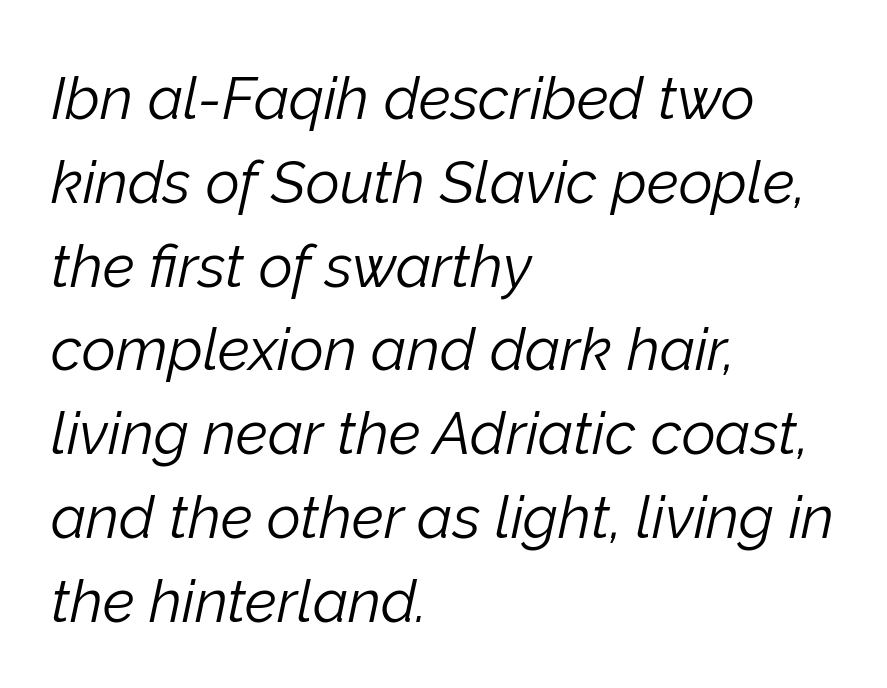
The image shows 59 px light type, italic (leaning right); set left-aligned, normal line spacing (1.42x), normal letter spacing, not underlined; low stroke contrast and a medium x-height.
